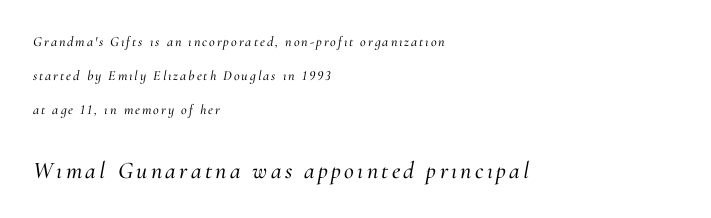
The image shows 24 px text type, italic (leaning right); set left-aligned, loose line spacing (2.44x), not underlined; the second (bottom) block is 1.71x larger.
